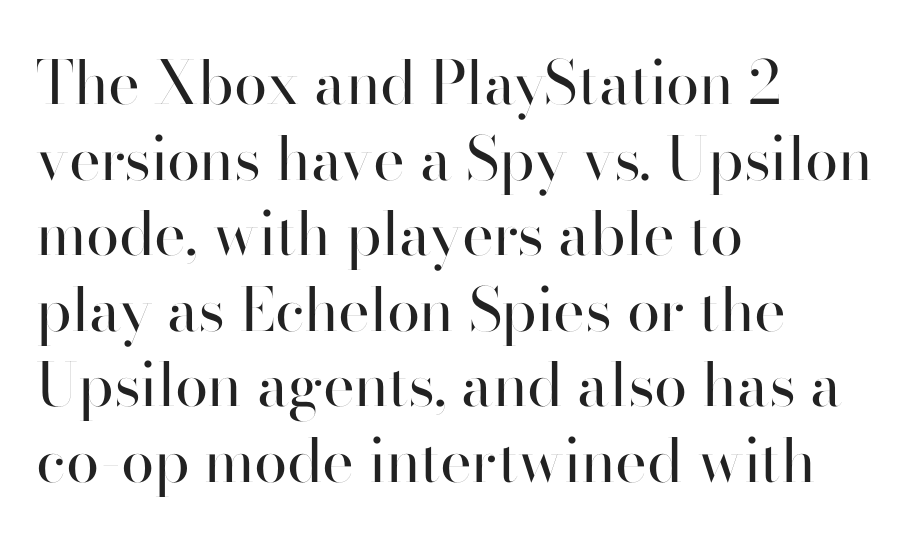
Layout note: lines flush left. There is no visible air inserted between adjacent glyphs. You can tell it's not italic because the verticals are truly vertical. Serif or sans? Sans — the stroke terminals are bare.
